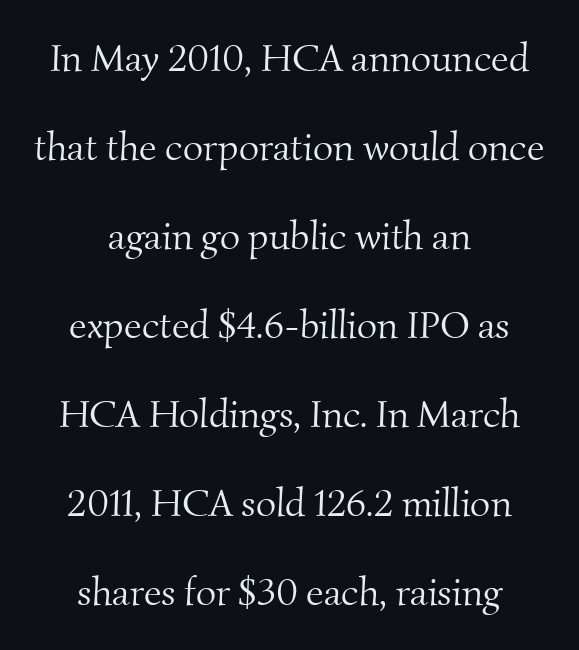
{"serif": "yes", "bold": "no", "weight": "light", "width": "normal", "stroke_contrast": "medium", "x_height": "small", "monospaced": "no", "underline": "no", "align": "center", "line_spacing": "loose", "line_spacing_ratio": 2.28, "letter_spacing": "normal", "letter_spacing_em": 0.0, "glyph_px": 39}
